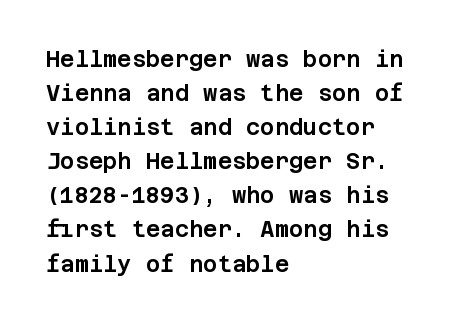
Q: Is the text italic (slanted)? A: No, it is upright.
Q: Is the text underlined? A: No.
Q: How is the paragraph aligned? A: Left-aligned.
Q: Is the spacing between letters normal or unusually wide? A: Normal.
Q: Is the spacing between lines tight, normal or loose? A: Normal.
